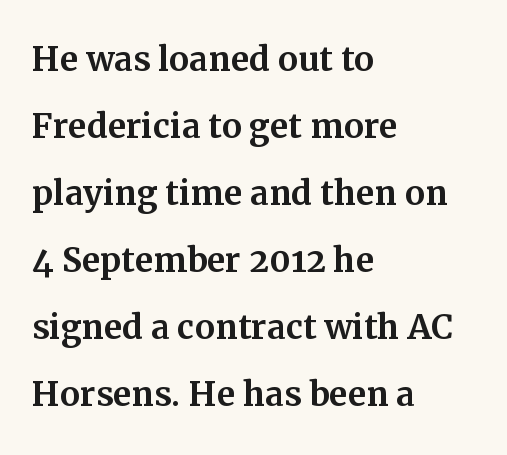
The image shows 45 px serif type, upright; set left-aligned, normal line spacing (1.49x), normal letter spacing, not underlined; medium stroke contrast and a medium x-height.
